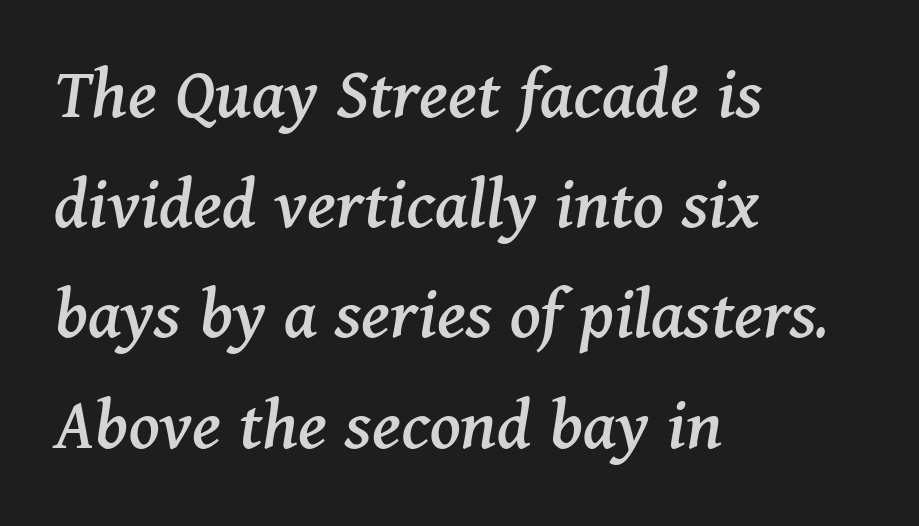
Q: Is the text italic (slanted)? A: Yes, it leans right by about 11 degrees.
Q: Is the typeface a serif or a sans-serif typeface? A: Serif.
Q: Is the text underlined? A: No.
Q: How is the paragraph aligned? A: Left-aligned.
Q: Is the spacing between letters normal or unusually wide? A: Normal.
Q: Is the spacing between lines tight, normal or loose? A: Normal.
Q: Width (condensed, normal, or wide)? A: Normal.
Q: Stroke contrast? A: Medium.
Q: x-height? A: Medium.
Q: Monospaced? A: No.
